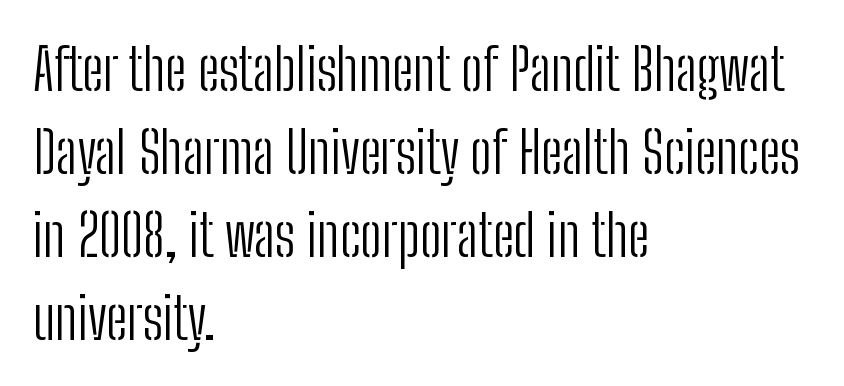
The image shows 58 px light, condensed sans-serif type, upright; set left-aligned, normal line spacing (1.43x), normal letter spacing, not underlined; low stroke contrast and a medium x-height.
